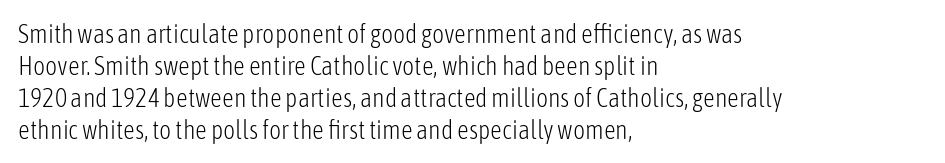
{"italic": "no", "bold": "no", "underline": "no", "align": "left", "line_spacing_ratio": 1.23, "letter_spacing": "normal", "letter_spacing_em": 0.0, "glyph_px": 26}
